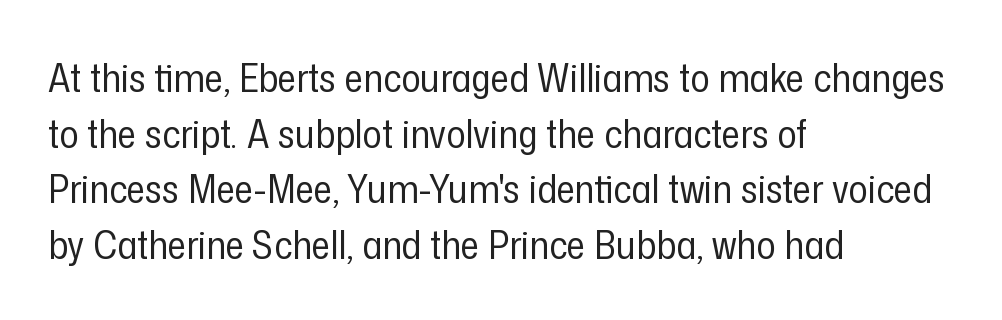
Type style note: lacks serifs. The leading is moderate, giving the passage an even texture. A bare baseline throughout the passage. Italic: no, the glyphs are upright roman. Heaviness? Minimal to ordinary, like unemphasized prose.
